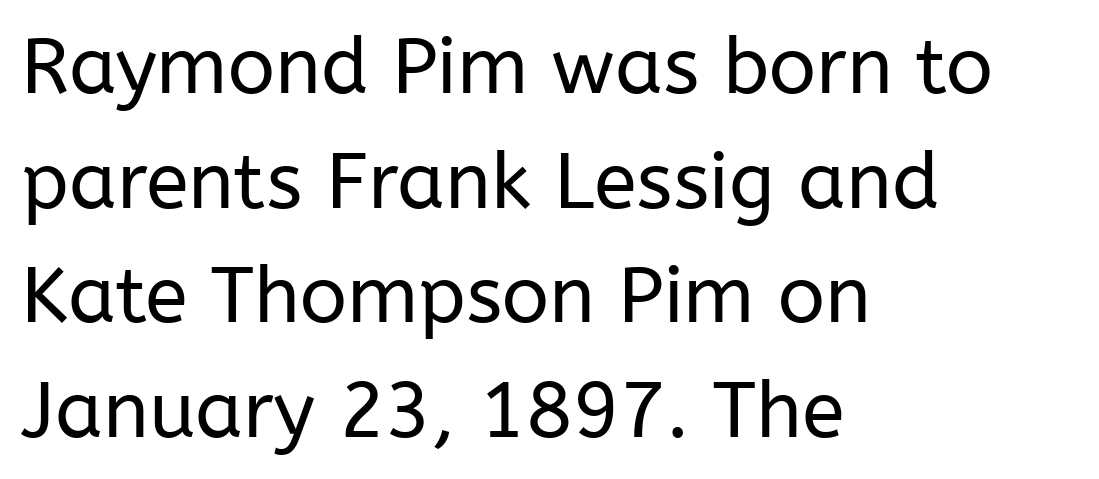
The rendering shows plain stroke endings on the letterforms — a sans-serif design. Type without underlining. Whoever set this chose a conventional vertical rhythm. In terms of letterspacing, this is plain default setting. This sample is left-justified, so line endings fall wherever the words run out.
